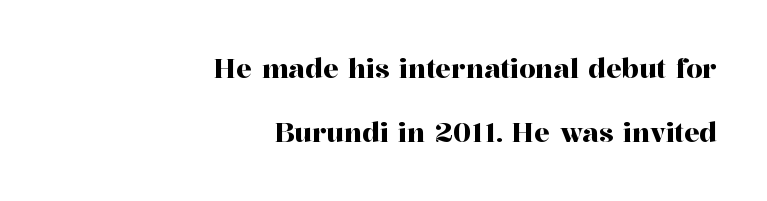
{"italic": "no", "underline": "no", "align": "right", "line_spacing": "loose", "line_spacing_ratio": 2.48, "letter_spacing": "normal", "letter_spacing_em": 0.0, "glyph_px": 26}
